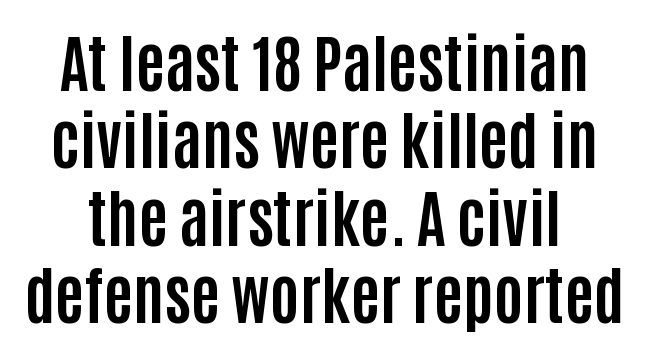
Q: Is the text bold? A: Yes.
Q: Is the text italic (slanted)? A: No, it is upright.
Q: Is the typeface a serif or a sans-serif typeface? A: Sans-serif.
Q: Is the text underlined? A: No.
Q: Is the spacing between letters normal or unusually wide? A: Normal.
Q: Width (condensed, normal, or wide)? A: Condensed.
Q: Stroke contrast? A: Low.
Q: x-height? A: Large.
Q: Monospaced? A: No.
